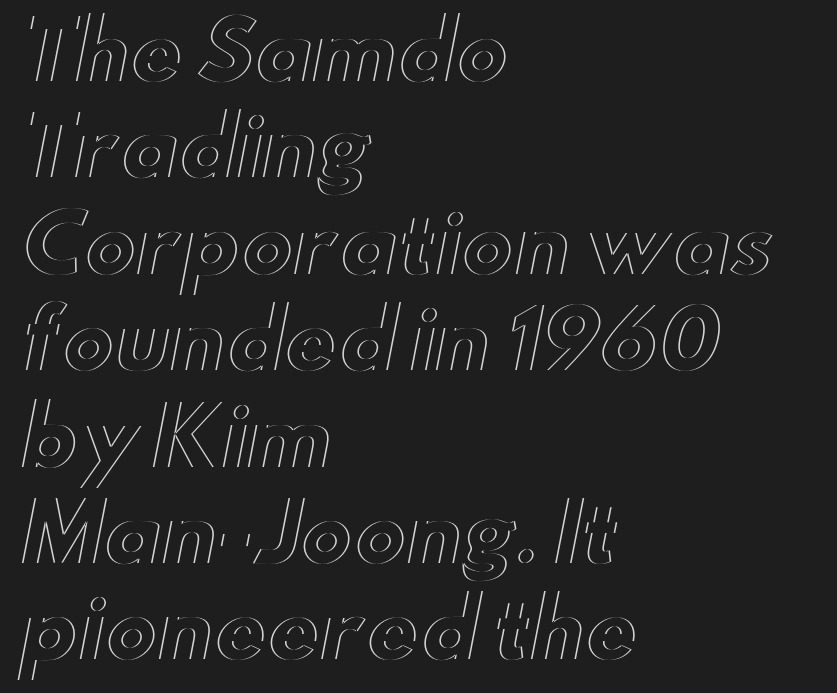
{"width": "wide", "x_height": "small", "monospaced": "no", "underline": "no", "align": "left", "line_spacing_ratio": 1.22, "letter_spacing": "normal", "letter_spacing_em": 0.0, "glyph_px": 79}
